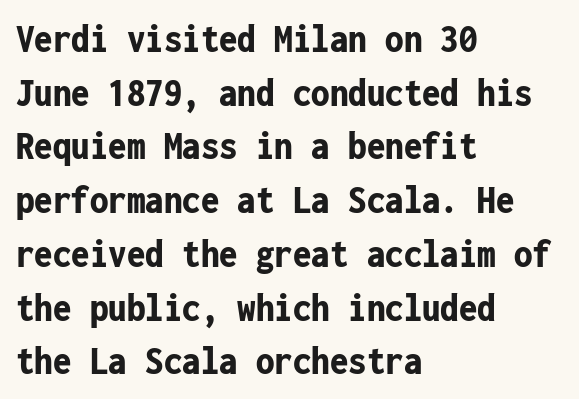
The image shows 41 px bold, condensed sans-serif type, upright, monospaced; set left-aligned, normal line spacing (1.31x), normal letter spacing, not underlined; low stroke contrast and a medium x-height.
